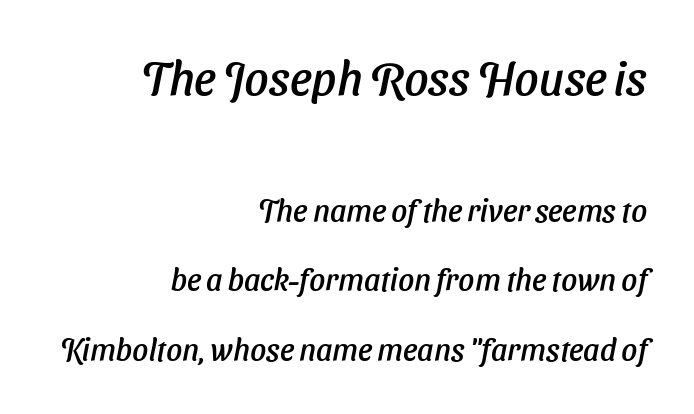
{"width": "normal", "stroke_contrast": "low", "x_height": "medium", "monospaced": "no", "underline": "no", "align": "right", "line_spacing": "loose", "line_spacing_ratio": 2.24, "letter_spacing": "normal", "letter_spacing_em": 0.0, "larger_block": "first", "size_ratio": 1.52, "glyph_px": 47}
